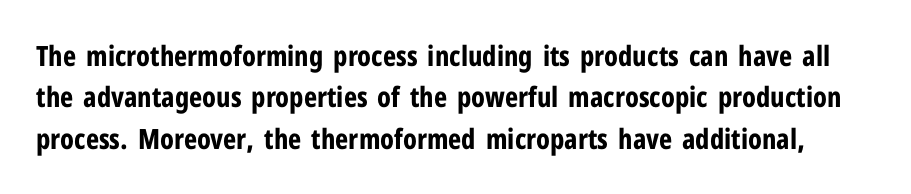
The image shows 28 px bold, condensed sans-serif type, upright; set normal line spacing (1.48x), normal letter spacing, not underlined; low stroke contrast and a medium x-height.
